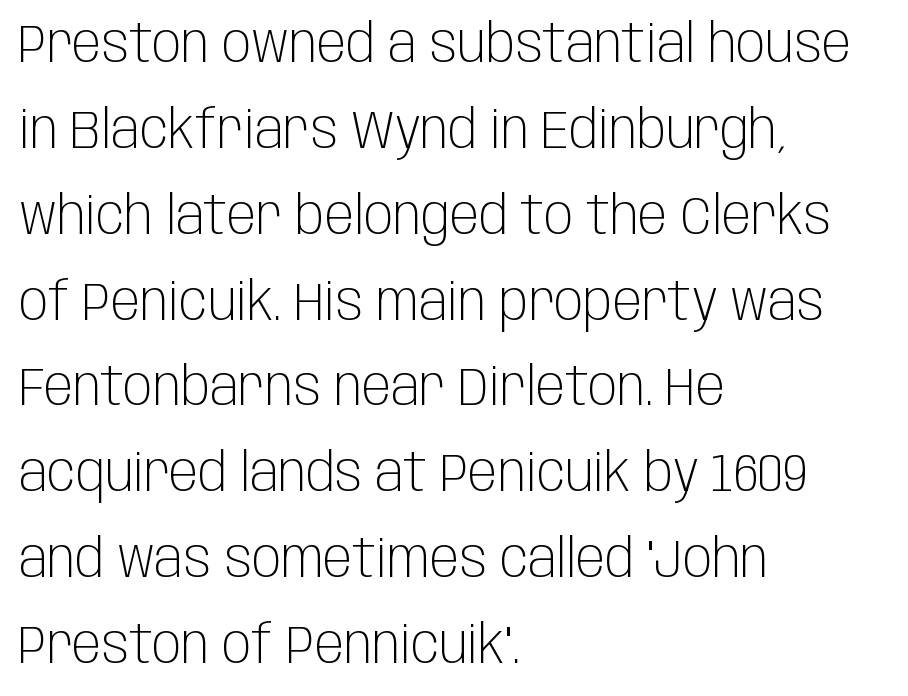
{"serif": "no", "italic": "no", "bold": "no", "weight": "light", "width": "condensed", "stroke_contrast": "low", "x_height": "large", "monospaced": "no", "underline": "no", "align": "left", "line_spacing": "normal", "line_spacing_ratio": 1.59, "letter_spacing": "normal", "letter_spacing_em": 0.0, "glyph_px": 54}
